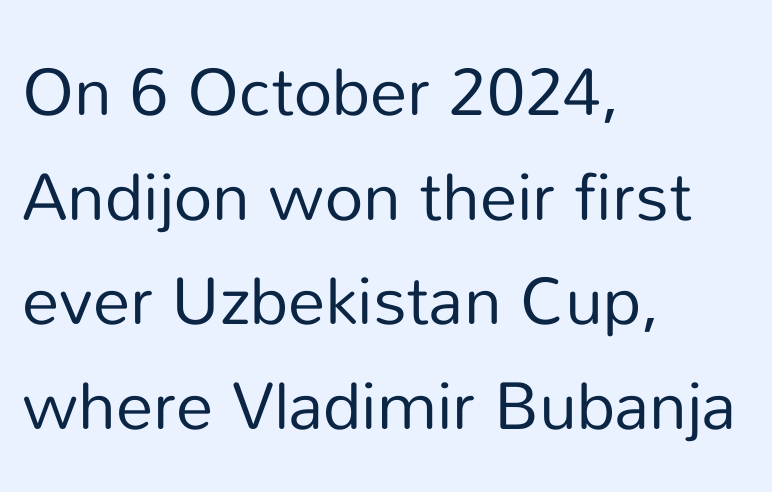
{"serif": "no", "italic": "no", "bold": "no", "weight": "regular", "width": "normal", "stroke_contrast": "low", "x_height": "medium", "monospaced": "no", "underline": "no", "align": "left", "line_spacing": "normal", "line_spacing_ratio": 1.56, "letter_spacing": "normal", "letter_spacing_em": 0.0, "glyph_px": 67}
